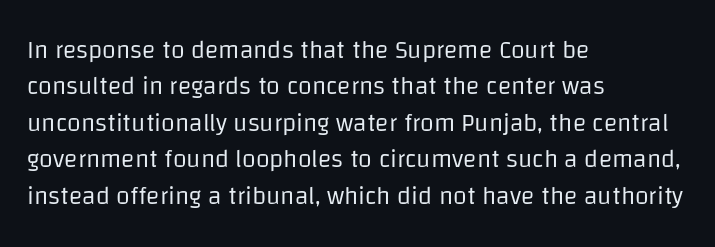
The image shows 25 px text type, upright; set left-aligned, normal line spacing (1.46x), normal letter spacing, not underlined.
